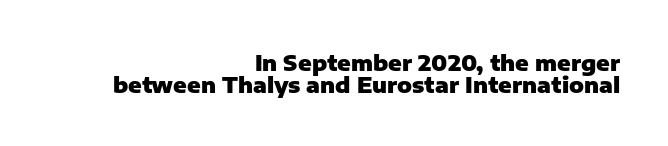
The image shows 22 px bold type, upright; set right-aligned, tight line spacing (1.0x), normal letter spacing, not underlined.
